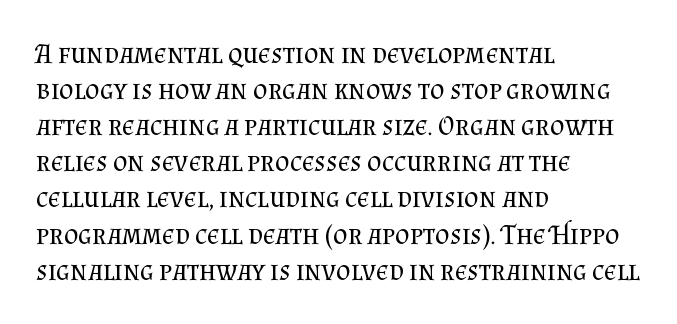
{"serif": "yes", "italic": "no", "bold": "no", "weight": "regular", "width": "normal", "stroke_contrast": "medium", "x_height": "small", "monospaced": "no", "underline": "no", "align": "left", "line_spacing": "normal", "line_spacing_ratio": 1.29, "letter_spacing": "normal", "letter_spacing_em": 0.0, "glyph_px": 28}
